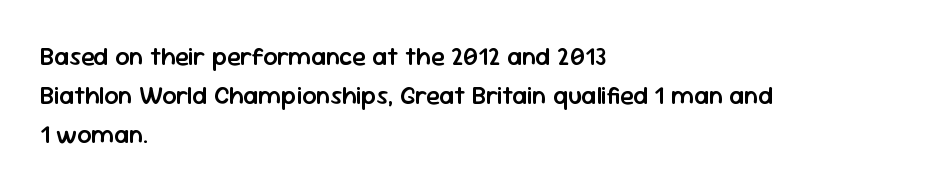
{"italic": "no", "bold": "semi", "underline": "no", "align": "left", "line_spacing": "normal", "line_spacing_ratio": 1.57, "letter_spacing": "normal", "letter_spacing_em": 0.0, "glyph_px": 25}
